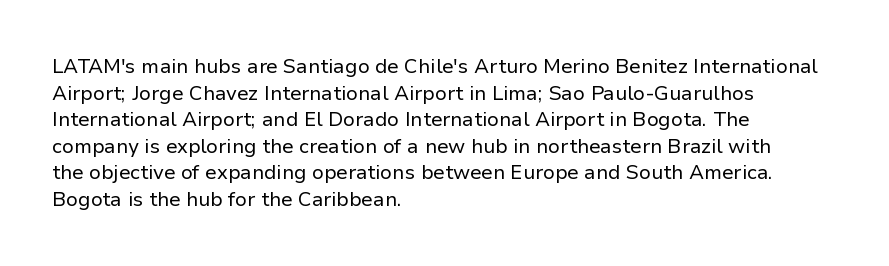
Q: Is the text bold? A: No.
Q: Is the text italic (slanted)? A: No, it is upright.
Q: Is the text underlined? A: No.
Q: How is the paragraph aligned? A: Left-aligned.
Q: Is the spacing between letters normal or unusually wide? A: Normal.
Q: Is the spacing between lines tight, normal or loose? A: Normal.
